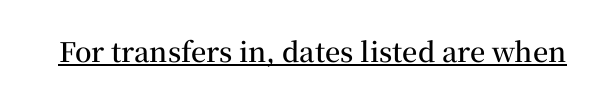
Q: Is the text bold? A: Semi-bold.
Q: Is the text italic (slanted)? A: No, it is upright.
Q: Is the text underlined? A: Yes.
Q: Is the spacing between letters normal or unusually wide? A: Normal.
